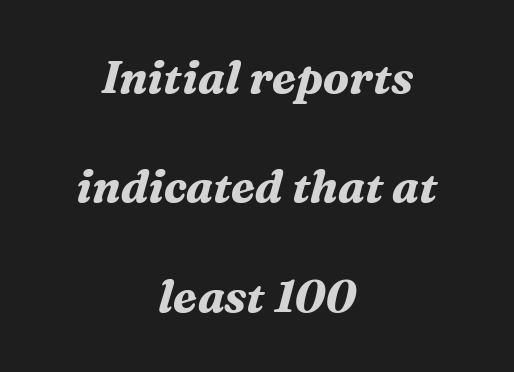
The image shows 45 px bold serif type, italic (leaning right); set centered, loose line spacing (2.43x), normal letter spacing, not underlined; medium stroke contrast and a medium x-height.
